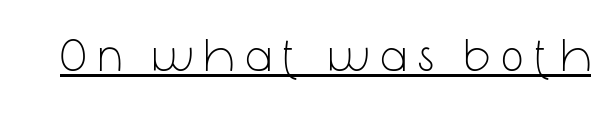
The letters carry no serifs — their stems end cleanly without finishing strokes. No heavy texture on the line: the type isn't bold. These lines have a slow, spaced-out rhythm from letter to letter. The lettering holds an erect, upright posture throughout. You can see a thin bar hugging the bottom of the glyphs. Here the designer chose a conventional face with non-uniform glyph widths.
